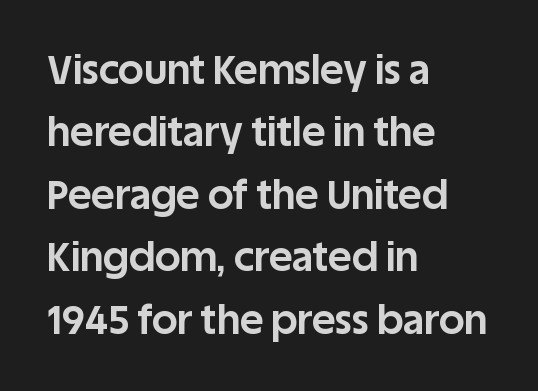
You can tell from the bare stems that sans-serif type was used. In terms of posture, this sample is upright. The words here are not underlined. You could not count columns in this text — the font is proportionally spaced. One-word summary of the alignment: left.
